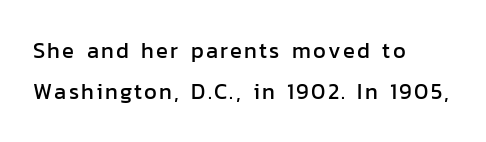
The image shows 22 px text type, upright; set left-aligned, line spacing 1.88x, not underlined.
